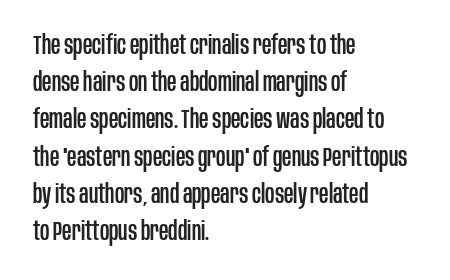
The passage is arranged the way most books set body copy — flush left. No extra tracking has been applied to these lines. You can tell it's not italic because the verticals are truly vertical. The leading is moderate, giving the passage an even texture. The specimen omits any rule beneath the text block's lines.
